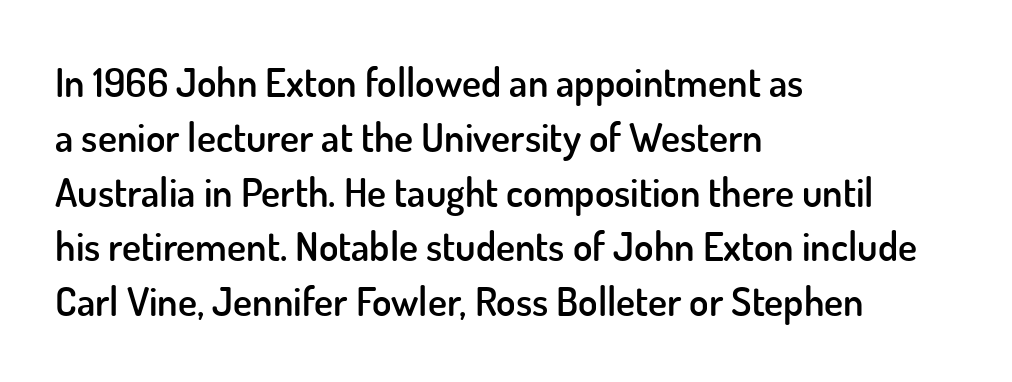
The image shows 40 px semibold sans-serif type, upright; set left-aligned, normal line spacing (1.37x), normal letter spacing, not underlined; low stroke contrast and a small x-height.
